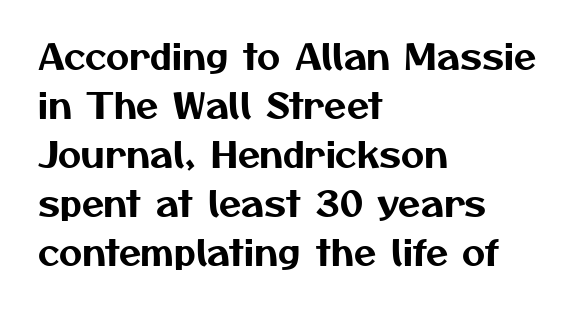
{"serif": "no", "width": "normal", "stroke_contrast": "medium", "x_height": "medium", "monospaced": "no", "underline": "no", "align": "left", "line_spacing": "normal", "line_spacing_ratio": 1.36, "letter_spacing": "normal", "letter_spacing_em": 0.0, "glyph_px": 36}
